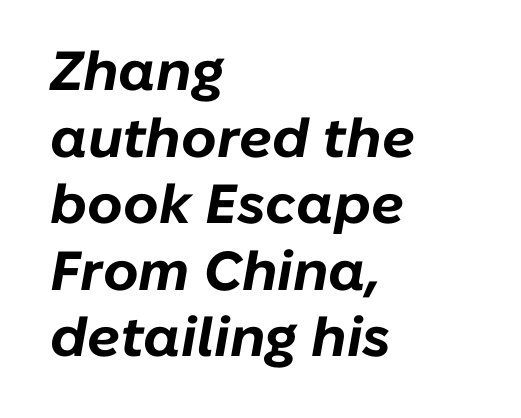
{"italic": "yes", "lean": "right", "slant_degrees": 10, "bold": "yes", "weight": "bold", "width": "normal", "stroke_contrast": "low", "x_height": "medium", "monospaced": "no", "underline": "no", "align": "left", "line_spacing_ratio": 1.21, "letter_spacing": "normal", "letter_spacing_em": 0.0, "glyph_px": 55}
